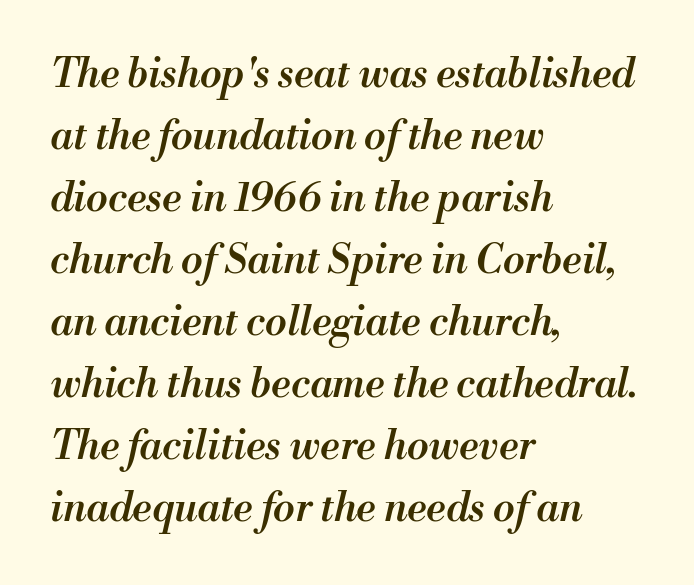
Q: Is the text bold? A: Semi-bold.
Q: Is the text italic (slanted)? A: Yes, it leans right by about 13 degrees.
Q: Is the text underlined? A: No.
Q: How is the paragraph aligned? A: Left-aligned.
Q: Is the spacing between letters normal or unusually wide? A: Normal.
Q: Is the spacing between lines tight, normal or loose? A: Normal.
Q: Width (condensed, normal, or wide)? A: Normal.
Q: Stroke contrast? A: Medium.
Q: x-height? A: Small.
Q: Monospaced? A: No.
